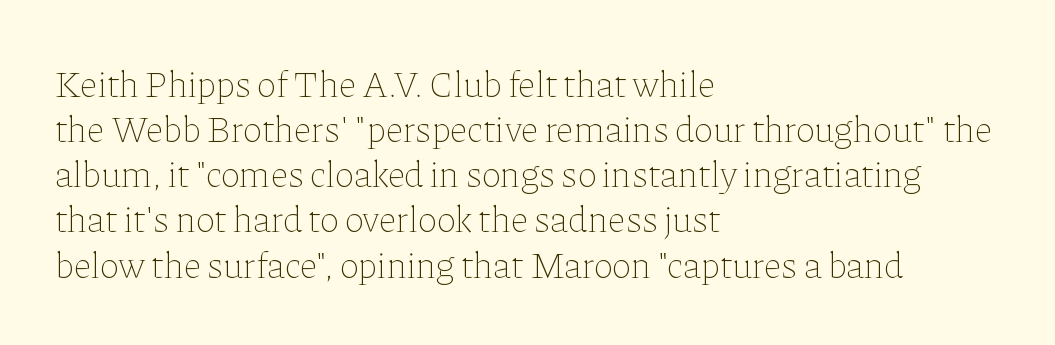
The image shows 37 px thin type, upright; set left-aligned, line spacing 1.22x, normal letter spacing, not underlined; low stroke contrast and a medium x-height.
